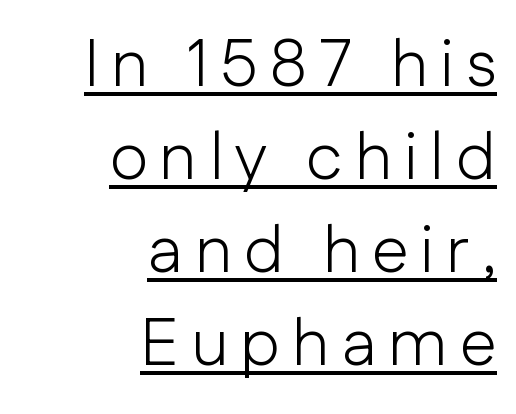
{"serif": "no", "italic": "no", "bold": "no", "weight": "light", "width": "normal", "stroke_contrast": "low", "x_height": "medium", "monospaced": "no", "underline": "yes", "align": "right", "line_spacing": "normal", "line_spacing_ratio": 1.41, "glyph_px": 66}
